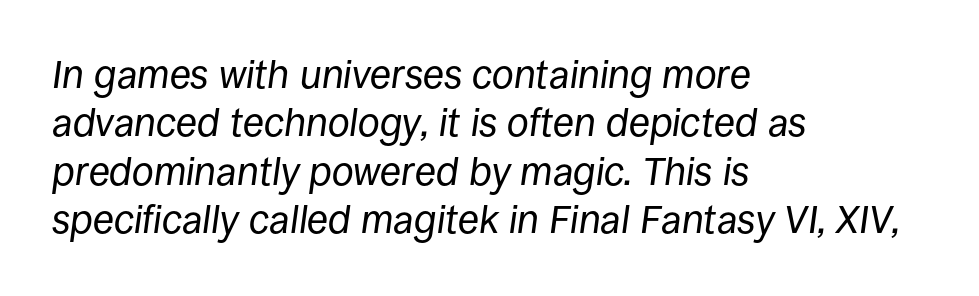
Check under the words: just untouched page. Is this a fixed-width face? No — the glyphs have proportional, varying widths. Notice how the passage keeps a crisp vertical edge on the left only. Quick note: italic.
